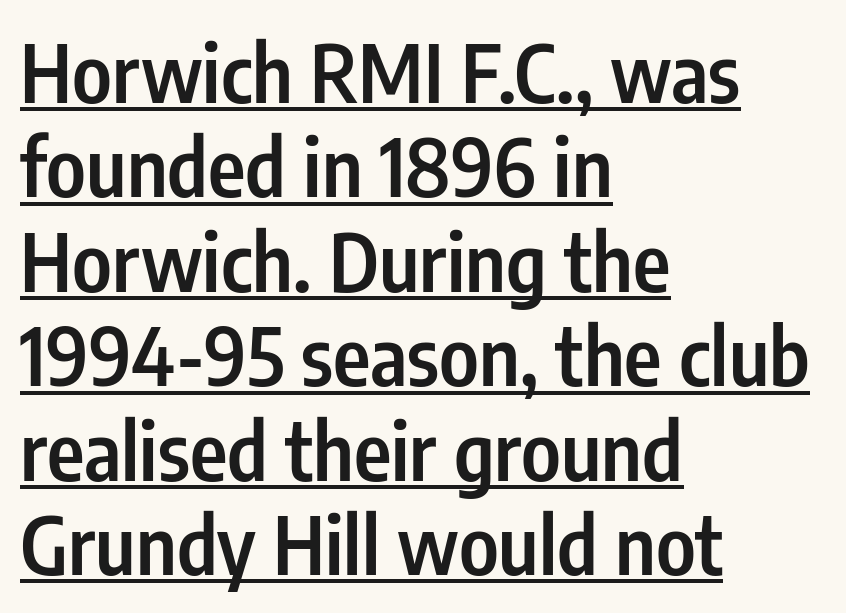
{"serif": "no", "italic": "no", "bold": "semi", "weight": "semibold", "width": "condensed", "stroke_contrast": "low", "x_height": "medium", "monospaced": "no", "underline": "yes", "align": "left", "line_spacing_ratio": 1.18, "letter_spacing": "normal", "letter_spacing_em": 0.0, "glyph_px": 80}
